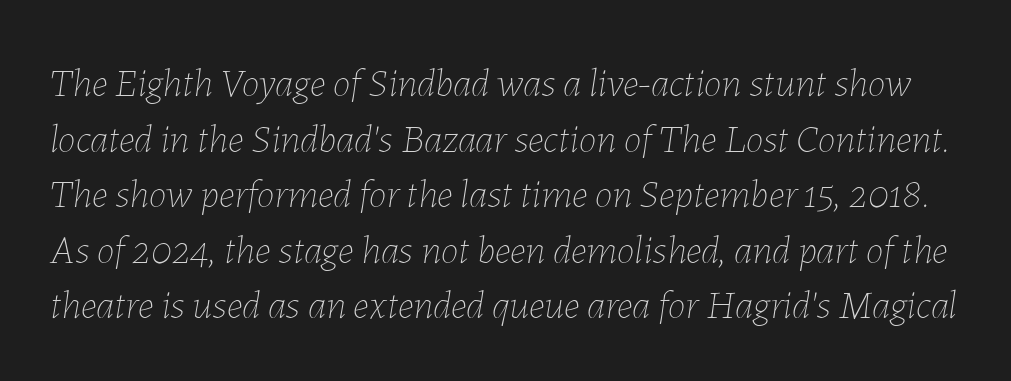
The image shows 40 px thin type, italic (leaning right); set normal line spacing (1.39x), normal letter spacing, not underlined; low stroke contrast and a medium x-height.
